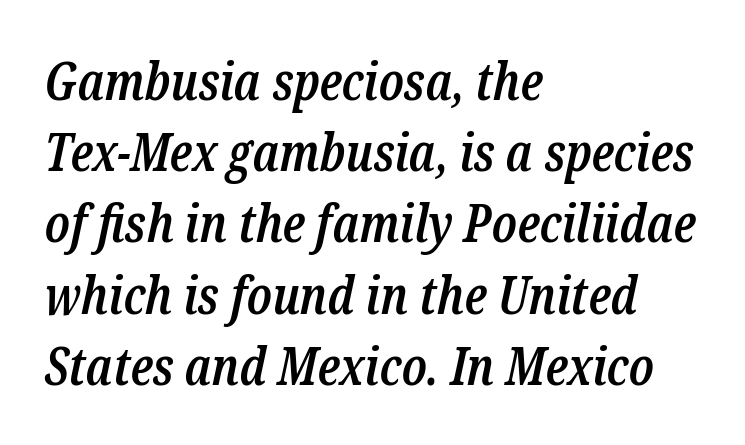
{"serif": "yes", "italic": "yes", "lean": "right", "slant_degrees": 12, "bold": "semi", "weight": "semibold", "width": "condensed", "stroke_contrast": "low", "x_height": "medium", "monospaced": "no", "underline": "no", "align": "left", "line_spacing": "normal", "line_spacing_ratio": 1.37, "letter_spacing": "normal", "letter_spacing_em": 0.0, "glyph_px": 52}
